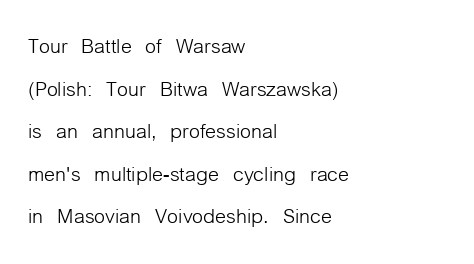
Do the characters align in a grid? No, the font is proportional. Nothing unusual about the tracking: characters are spaced as the font intends. Typographically, this falls in the sans-serif category. Unlike italic type, these characters show no tilt at all. Bare-footed words on every line.
